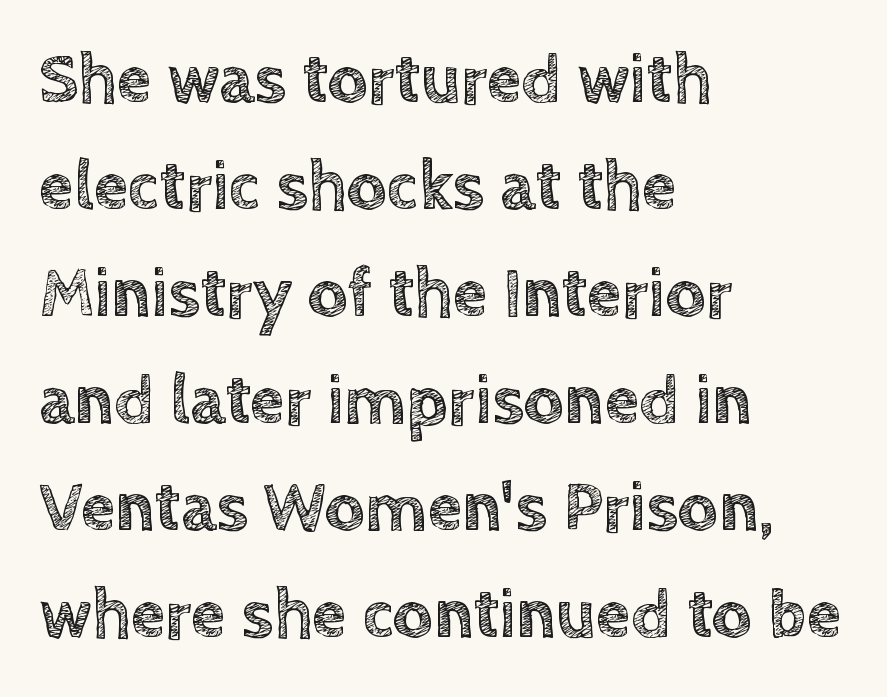
Q: Is the text italic (slanted)? A: No, it is upright.
Q: Is the text underlined? A: No.
Q: How is the paragraph aligned? A: Left-aligned.
Q: Is the spacing between letters normal or unusually wide? A: Normal.
Q: Is the spacing between lines tight, normal or loose? A: Normal.
Q: Width (condensed, normal, or wide)? A: Normal.
Q: x-height? A: Large.
Q: Monospaced? A: No.
